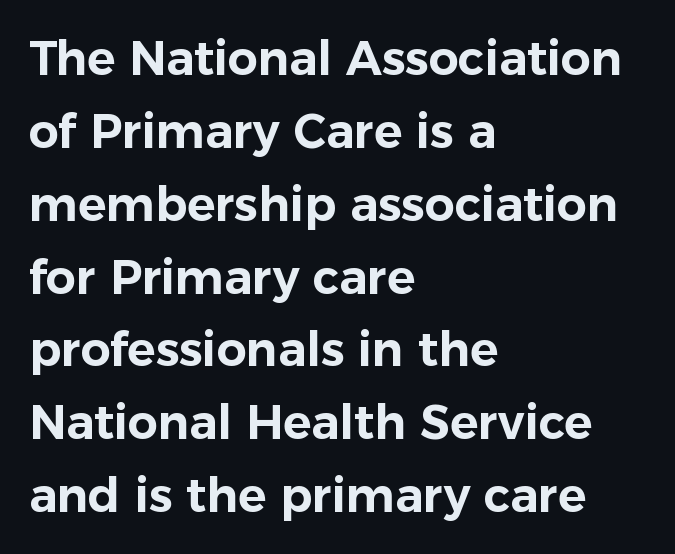
The image shows 47 px sans-serif type, upright; set left-aligned, normal line spacing (1.55x), normal letter spacing, not underlined; low stroke contrast and a medium x-height.
